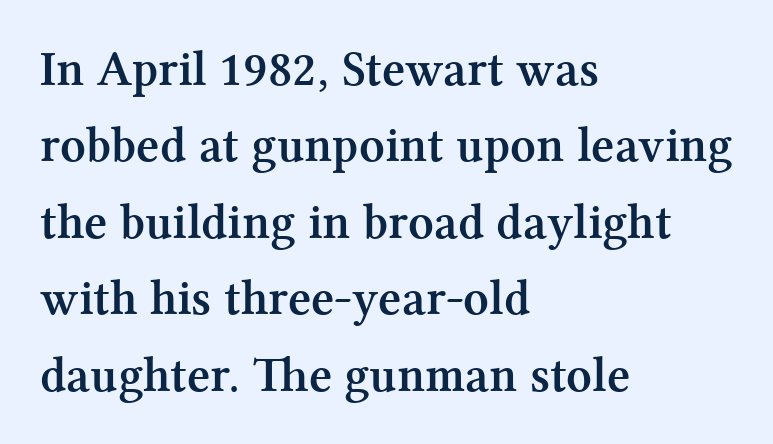
{"serif": "yes", "italic": "no", "bold": "yes", "weight": "semibold", "width": "normal", "stroke_contrast": "medium", "x_height": "medium", "monospaced": "no", "underline": "no", "align": "left", "line_spacing": "normal", "line_spacing_ratio": 1.53, "letter_spacing": "normal", "letter_spacing_em": 0.0, "glyph_px": 50}
